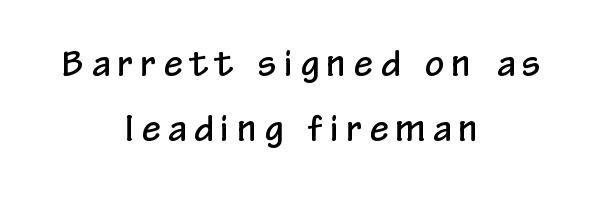
Q: Is the text italic (slanted)? A: No, it is upright.
Q: Is the typeface a serif or a sans-serif typeface? A: Sans-serif.
Q: Is the text underlined? A: No.
Q: How is the paragraph aligned? A: Centered.
Q: Is the spacing between letters normal or unusually wide? A: Unusually wide.
Q: Is the spacing between lines tight, normal or loose? A: Loose.
Q: Width (condensed, normal, or wide)? A: Condensed.
Q: Stroke contrast? A: Low.
Q: x-height? A: Medium.
Q: Monospaced? A: No.
